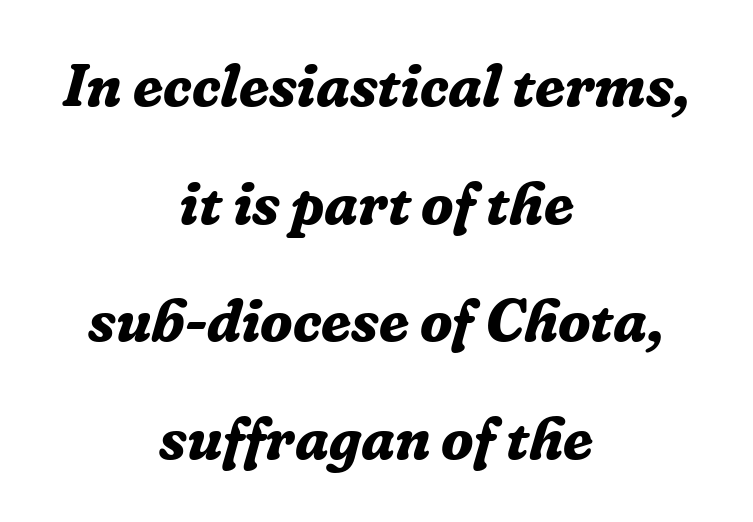
The space between consecutive lines is lavish. Think of a printed novel: that variable character pitch is what you see here. The whitespace from short lines is split evenly between both sides. The letters carry serifs — small finishing strokes at the ends of their stems.
